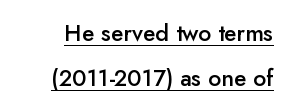
Q: Is the text bold? A: Semi-bold.
Q: Is the text italic (slanted)? A: No, it is upright.
Q: Is the text underlined? A: Yes.
Q: Is the spacing between letters normal or unusually wide? A: Normal.
Q: Is the spacing between lines tight, normal or loose? A: Loose.
